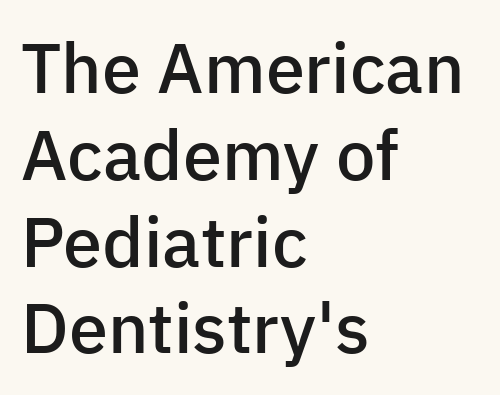
The area under the type is left untouched. In terms of letterspacing, this is plain default setting. Tall strokes in this sample are plumb rather than angled. The lines are quadded left. Nope, no serifs anywhere on these letters. The letters advance in unequal steps, a hallmark of proportional type.
